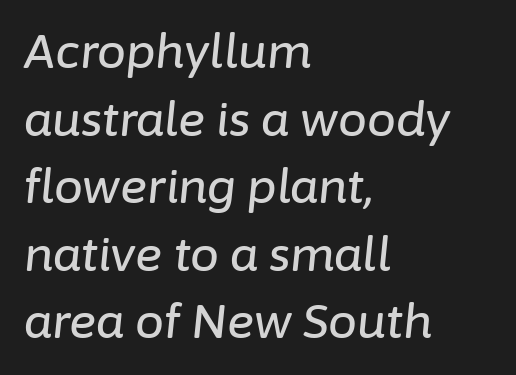
{"italic": "yes", "lean": "right", "slant_degrees": 6, "width": "normal", "stroke_contrast": "low", "x_height": "medium", "monospaced": "no", "underline": "no", "align": "left", "line_spacing": "normal", "line_spacing_ratio": 1.47, "letter_spacing": "normal", "letter_spacing_em": 0.0, "glyph_px": 46}
